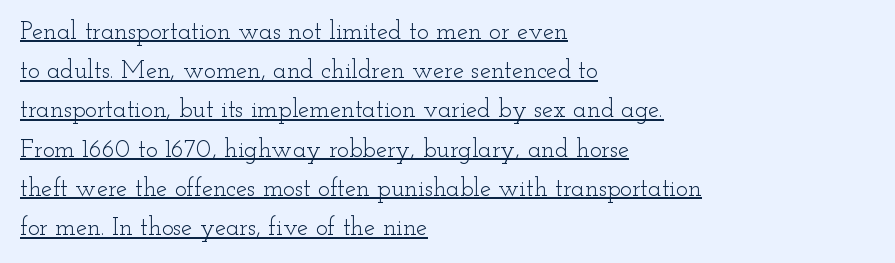
The image shows 25 px text type, upright; set left-aligned, normal line spacing (1.57x), normal letter spacing, underlined.
